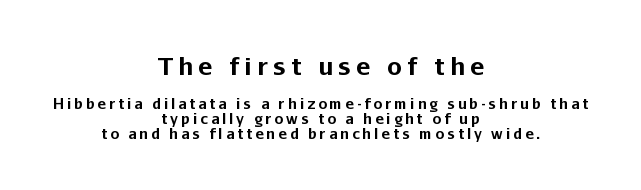
This sample trades vertical openness for compactness between lines. No italicization has been applied; the sample stays upright. Does the bottom block carry the larger type? No, the top block does. Display-style spreading of the glyphs; the letterfit is very open. Check under the words: just untouched page. Compared with a flush-left layout, this one balances lines on the center instead.
